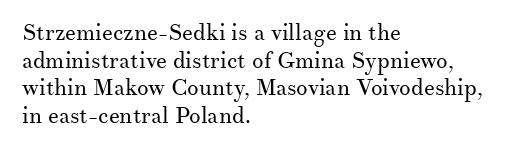
Unlike italic type, these characters show no tilt at all. The string is rendered with underlining switched off. The lines are quadded left. Tracking here is standard; glyphs follow each other at the usual distance. The letters look calm and open, with moderate or lighter stems.
